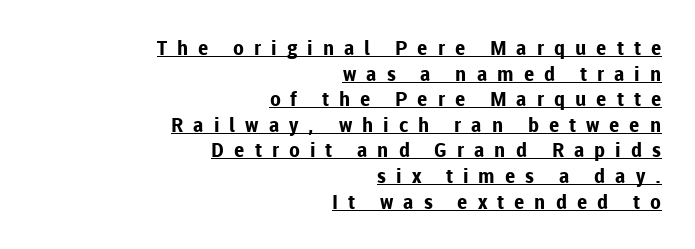
{"italic": "no", "bold": "yes", "underline": "yes", "align": "right", "line_spacing": "normal", "line_spacing_ratio": 1.28, "letter_spacing": "wide", "letter_spacing_em": 0.5, "glyph_px": 20}
